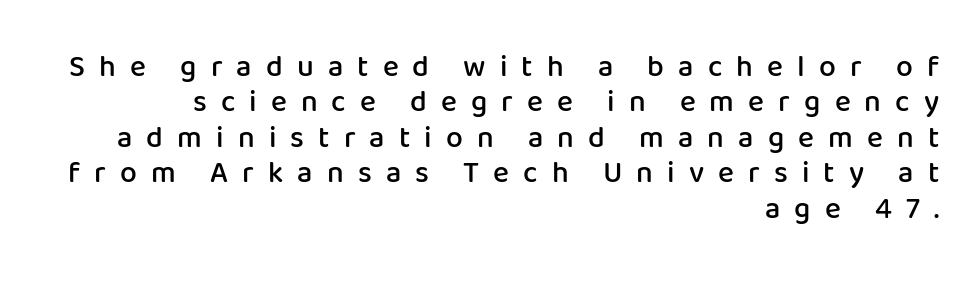
The image shows 30 px semibold sans-serif type, upright; set right-aligned, line spacing 1.18x, unusually wide letter spacing (+0.47 em), not underlined; low stroke contrast and a medium x-height.
